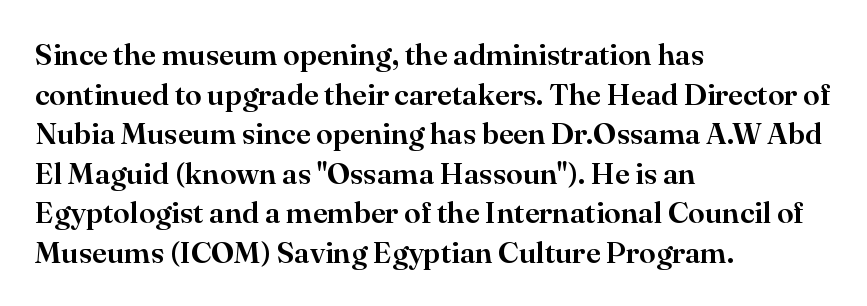
The ragged edge is on the right, which tells us the setting is flush left. Looks like regular typesetting: each glyph gets only the width it needs. Regular leading. The specimen omits any rule beneath the text block's lines. The characters display serif detailing at their extremities. The tracking reads as untouched default to a designer's eye.
